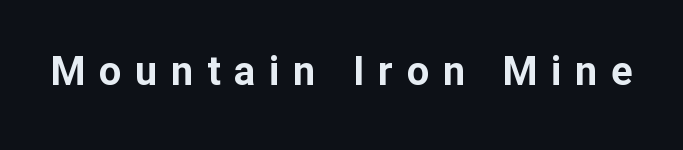
The image shows 40 px bold sans-serif type, upright; set unusually wide letter spacing (+0.34 em), not underlined; low stroke contrast and a medium x-height.
